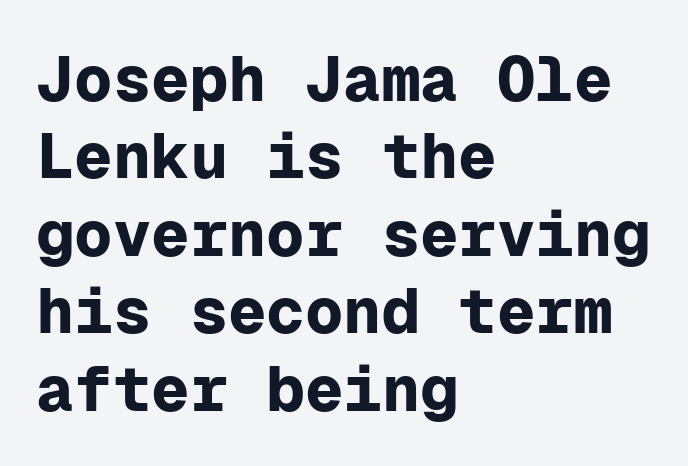
A dark, heavy texture on the line: the type is bold. Does the type have serifs? No, each stem ends abruptly. The gaps between neighbouring characters are ordinary and unremarkable. The face used here is monospaced, like something from a code editor.
